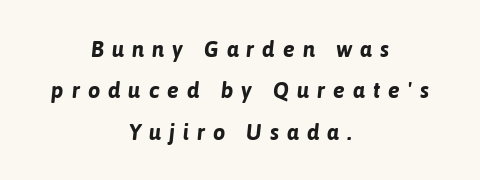
Q: Is the text bold? A: Yes.
Q: Is the text italic (slanted)? A: Yes, it leans right by about 6 degrees.
Q: Is the text underlined? A: No.
Q: How is the paragraph aligned? A: Centered.
Q: Is the spacing between letters normal or unusually wide? A: Unusually wide.
